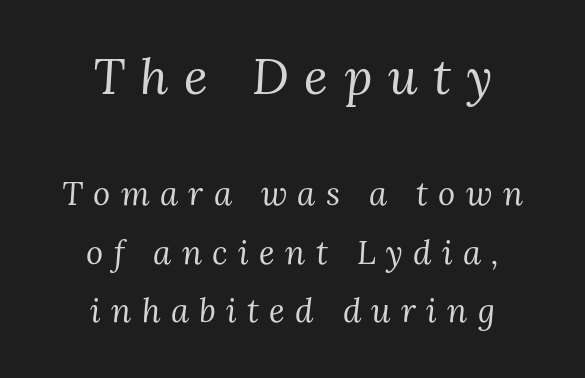
This sample has the flowing, uneven cadence of proportional lettering. Centered paragraph, ragged on both sides. Letter spacing: wide. This layout puts the oversized block above and the modest block below. No letter is thick-stroked: the sample isn't bold.
